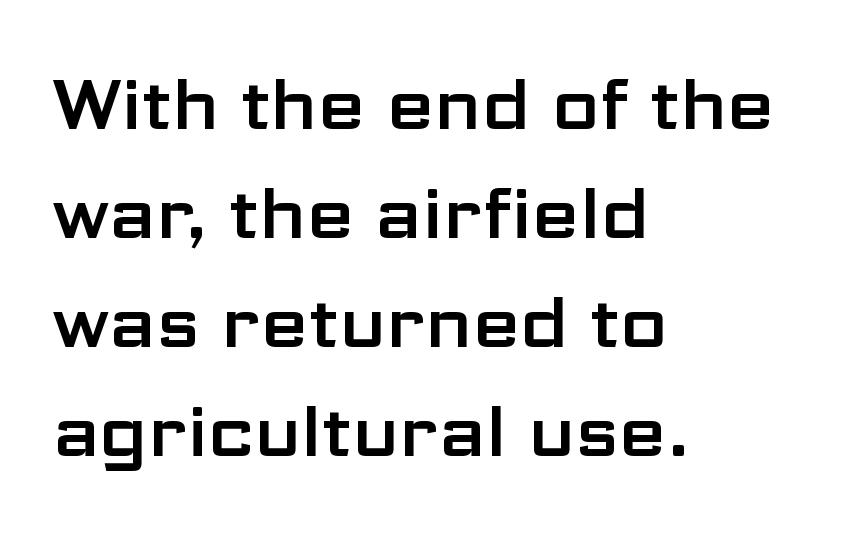
{"serif": "no", "italic": "no", "width": "wide", "stroke_contrast": "low", "x_height": "medium", "monospaced": "no", "underline": "no", "align": "left", "line_spacing": "normal", "line_spacing_ratio": 1.58, "letter_spacing": "normal", "letter_spacing_em": 0.0, "glyph_px": 69}
